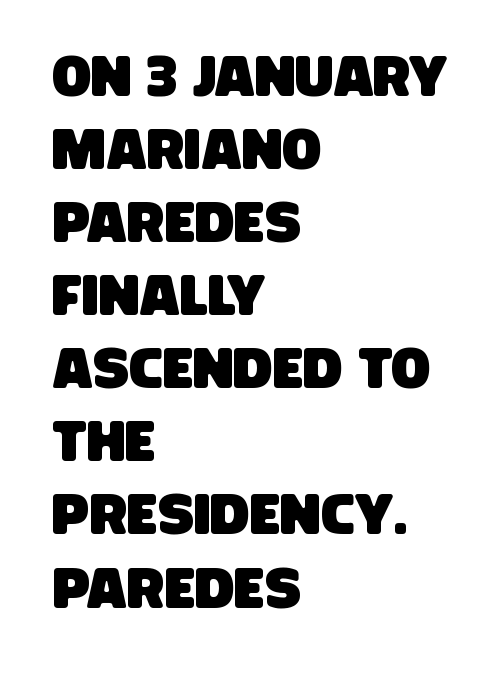
Q: Is the typeface a serif or a sans-serif typeface? A: Sans-serif.
Q: Is the text underlined? A: No.
Q: How is the paragraph aligned? A: Left-aligned.
Q: Is the spacing between letters normal or unusually wide? A: Normal.
Q: Is the spacing between lines tight, normal or loose? A: Normal.
Q: Width (condensed, normal, or wide)? A: Condensed.
Q: Stroke contrast? A: Low.
Q: x-height? A: Large.
Q: Monospaced? A: No.
